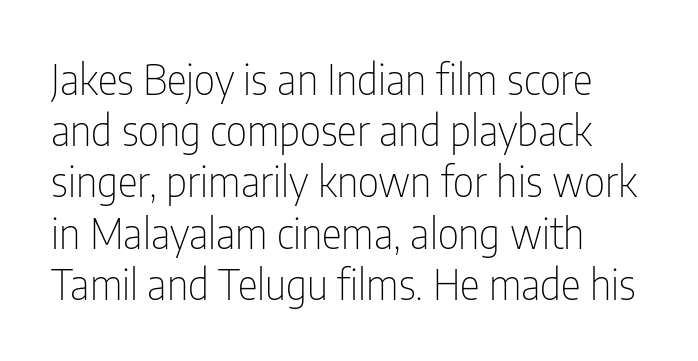
Check under the words: just untouched page. On a weight scale, this lands at 450 or below. The passage shown is typed in a proportional face where columns would drift. Students, note that the glyphs here touch the page at normal intervals.
